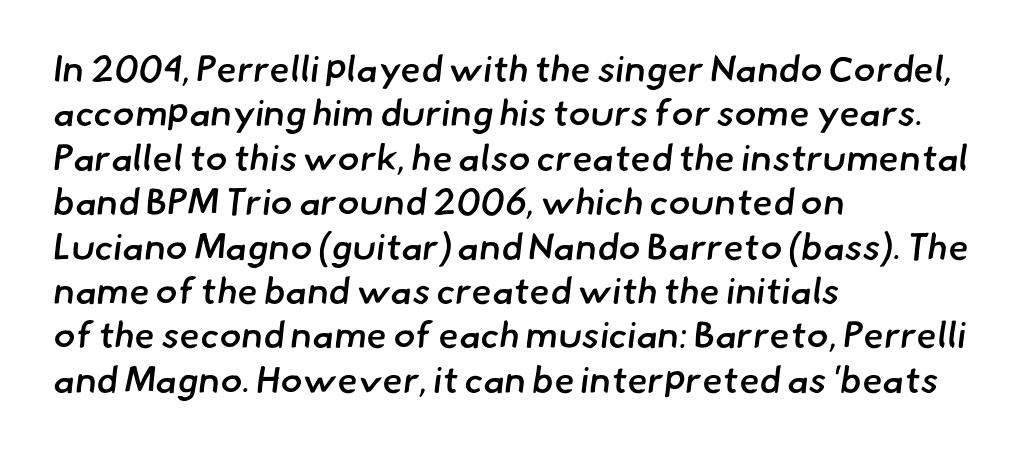
The image shows 37 px semibold sans-serif type; set left-aligned, line spacing 1.2x, normal letter spacing, not underlined; low stroke contrast and a small x-height.
